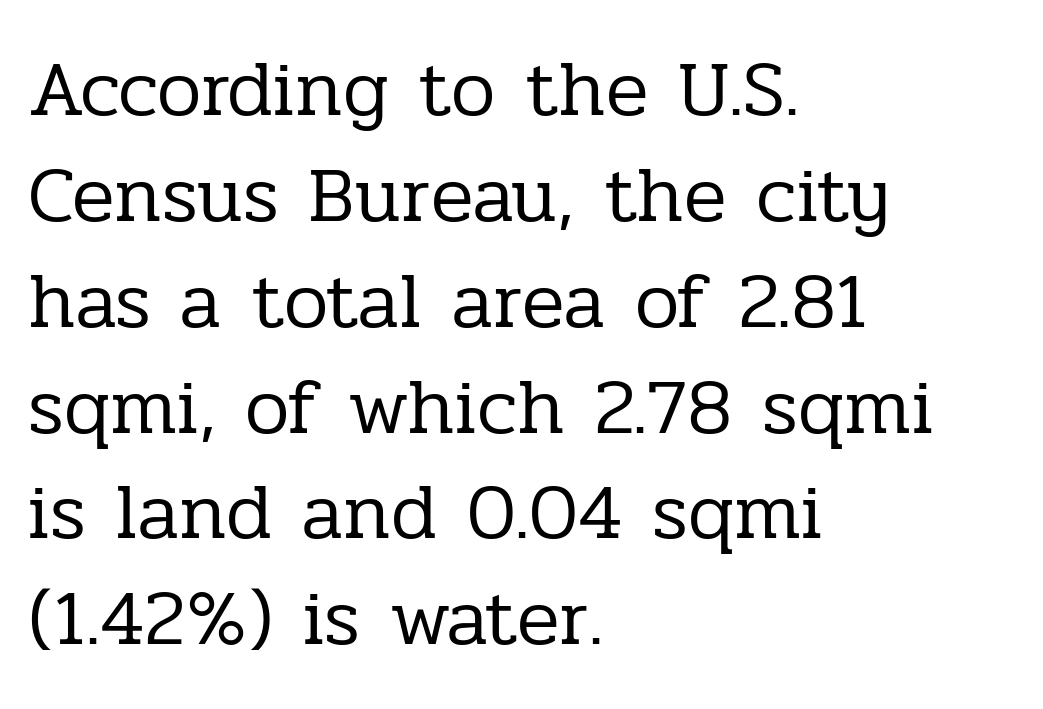
The image shows 79 px regular-weight serif type, upright; set left-aligned, normal line spacing (1.34x), normal letter spacing, not underlined; low stroke contrast and a medium x-height.
